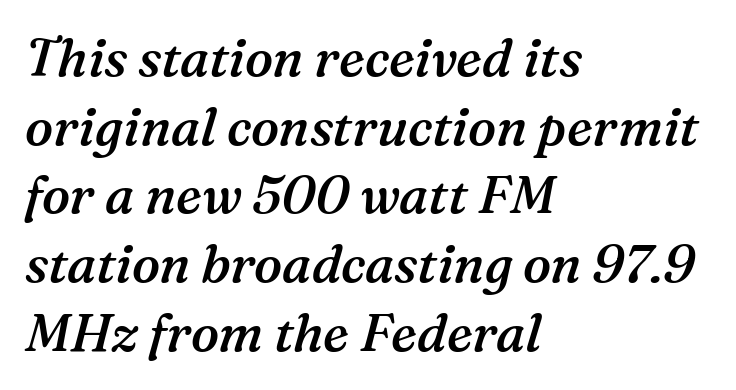
The image shows 52 px semibold serif type, italic (leaning right); set left-aligned, normal line spacing (1.32x), normal letter spacing, not underlined; medium stroke contrast and a medium x-height.
